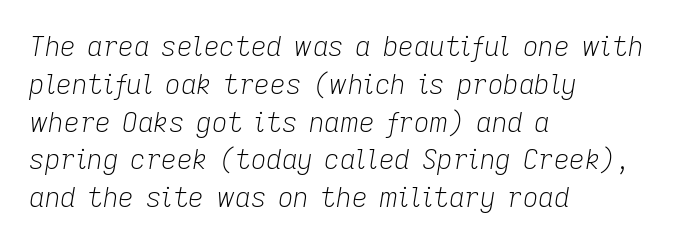
The image shows 27 px text type, italic (leaning right); set left-aligned, normal line spacing (1.4x), normal letter spacing, not underlined.
